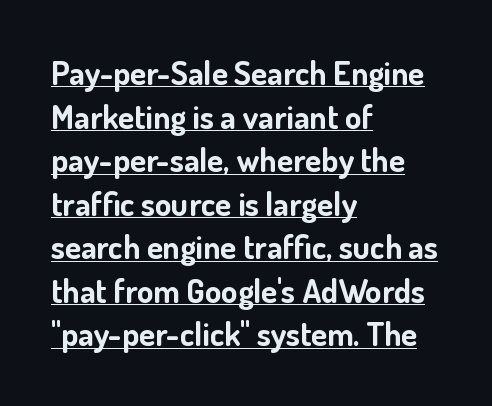
{"serif": "no", "italic": "no", "bold": "yes", "weight": "bold", "width": "normal", "stroke_contrast": "low", "x_height": "small", "monospaced": "no", "underline": "yes", "align": "left", "line_spacing": "normal", "line_spacing_ratio": 1.32, "letter_spacing": "normal", "letter_spacing_em": 0.0, "glyph_px": 33}
